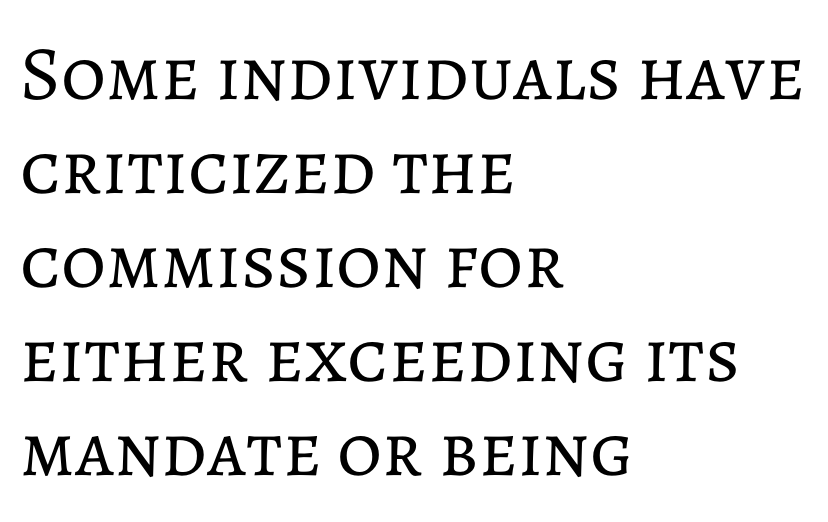
{"italic": "no", "bold": "no", "weight": "regular", "width": "normal", "stroke_contrast": "low", "x_height": "medium", "monospaced": "no", "underline": "no", "align": "left", "line_spacing_ratio": 1.22, "letter_spacing": "normal", "letter_spacing_em": 0.0, "glyph_px": 77}
